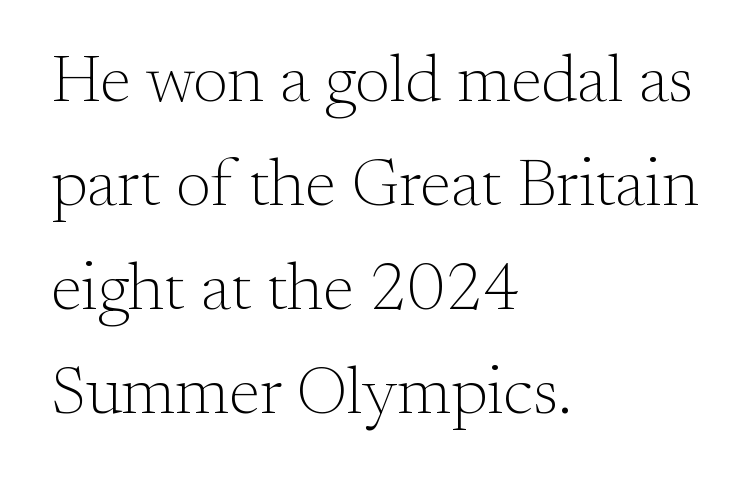
The letters sit at their default tracking, neither squeezed nor spread. The space between consecutive lines is moderate. Descenders hang freely into open space. The rendering shows small feet on the letterforms — a serif design.
